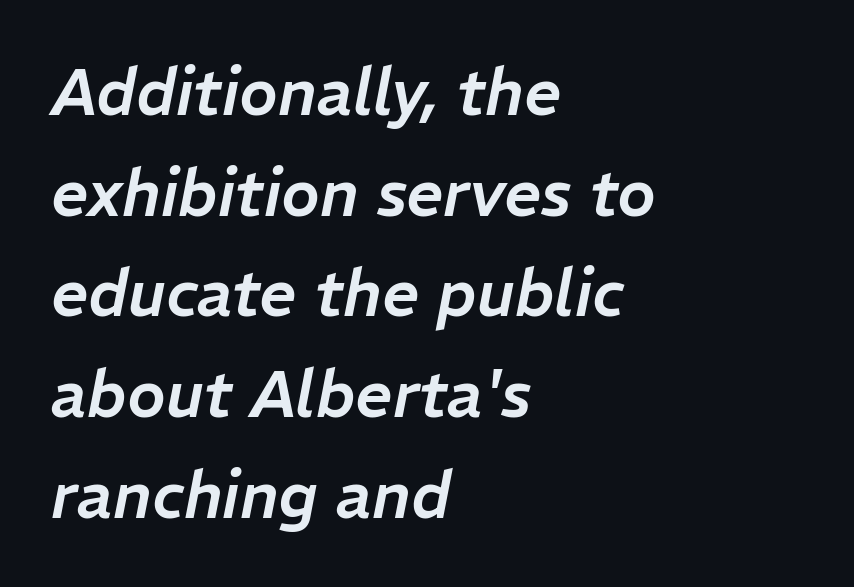
One-word summary of the alignment: left. The face used here is rendered with its standard letterfit. Any mark beneath the type? The region is blank. Each new line begins a customary step beneath the previous one. It's the slanting kind of type. The letters advance in unequal steps, a hallmark of proportional type.
